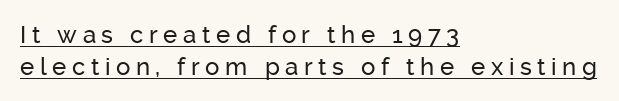
The image shows 24 px text type, upright; set left-aligned, normal line spacing (1.32x), unusually wide letter spacing (+0.23 em), underlined.
